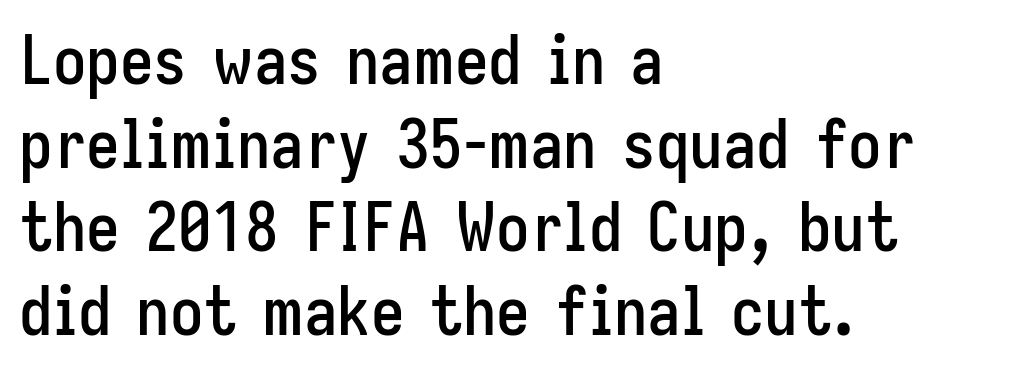
{"serif": "no", "italic": "no", "width": "condensed", "stroke_contrast": "low", "x_height": "medium", "monospaced": "no", "underline": "no", "align": "left", "line_spacing": "normal", "line_spacing_ratio": 1.25, "letter_spacing": "normal", "letter_spacing_em": 0.0, "glyph_px": 67}
